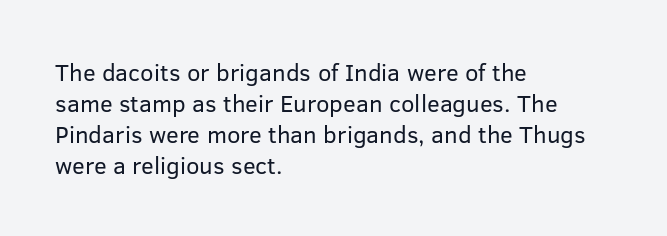
The image shows 24 px text type, upright; set left-aligned, normal line spacing (1.29x), normal letter spacing, not underlined.
